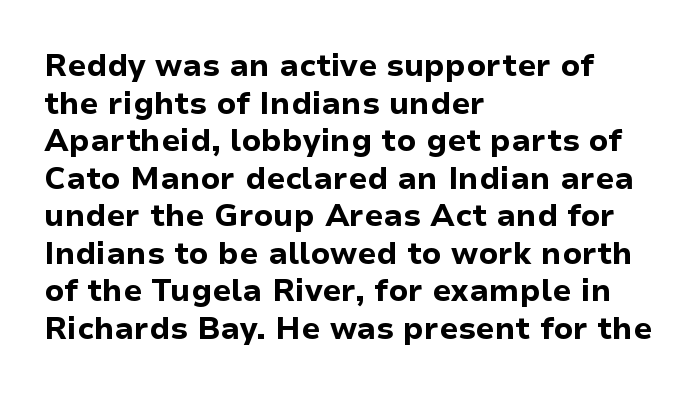
{"serif": "no", "italic": "no", "bold": "yes", "weight": "bold", "width": "normal", "stroke_contrast": "low", "x_height": "medium", "monospaced": "no", "underline": "no", "align": "left", "line_spacing_ratio": 1.21, "letter_spacing": "normal", "letter_spacing_em": 0.0, "glyph_px": 31}
